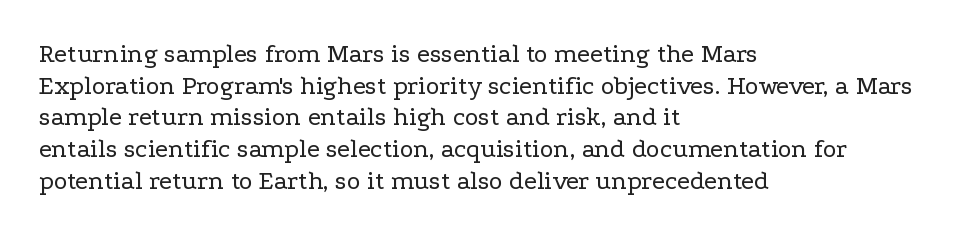
Nope, not italic — everything's standing straight. The font is comparable to plain body text, perhaps lighter. Inter-character spacing is left at the font's built-in metrics. The zone under the glyphs is completely vacant. These lines are set flush left with a ragged right edge.
